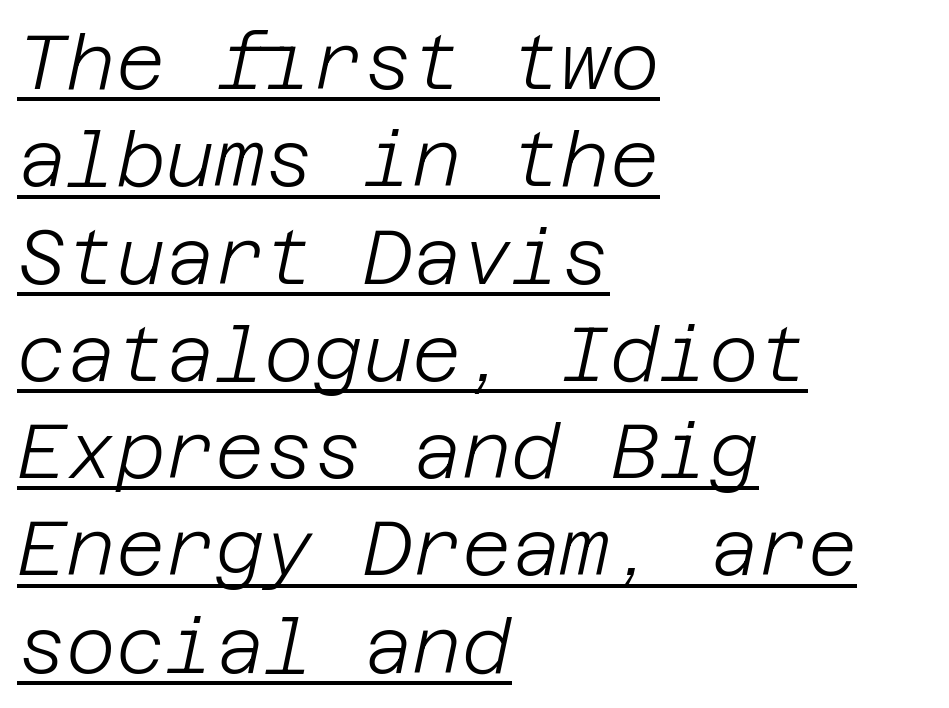
The image shows 76 px light type, italic (leaning right); set left-aligned, normal line spacing (1.28x), normal letter spacing, underlined; low stroke contrast and a large x-height.
